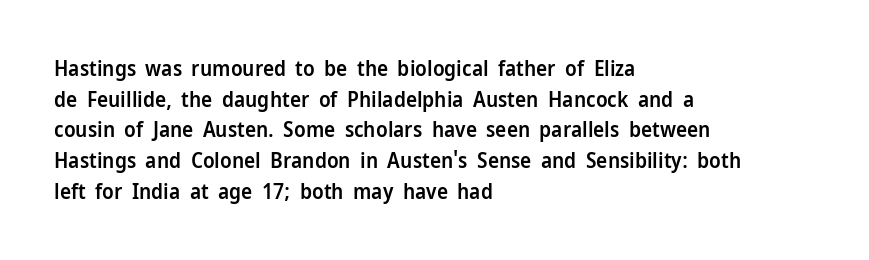
Q: Is the text bold? A: Semi-bold.
Q: Is the text italic (slanted)? A: No, it is upright.
Q: Is the text underlined? A: No.
Q: How is the paragraph aligned? A: Left-aligned.
Q: Is the spacing between letters normal or unusually wide? A: Normal.
Q: Is the spacing between lines tight, normal or loose? A: Normal.
